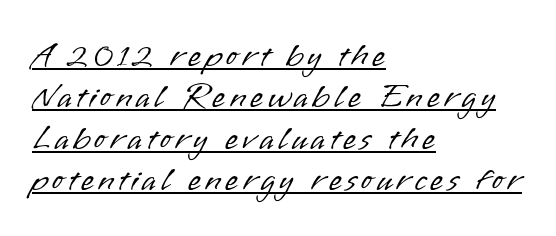
The image shows 34 px light sans-serif type; set left-aligned, line spacing 1.22x, underlined; low stroke contrast and a small x-height.
